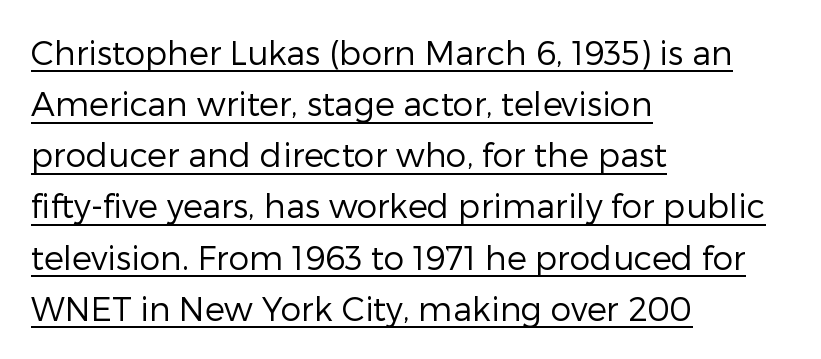
Q: Is the text bold? A: No.
Q: Is the text italic (slanted)? A: No, it is upright.
Q: Is the typeface a serif or a sans-serif typeface? A: Sans-serif.
Q: Is the text underlined? A: Yes.
Q: How is the paragraph aligned? A: Left-aligned.
Q: Is the spacing between letters normal or unusually wide? A: Normal.
Q: Is the spacing between lines tight, normal or loose? A: Normal.
Q: Width (condensed, normal, or wide)? A: Normal.
Q: Stroke contrast? A: Low.
Q: x-height? A: Medium.
Q: Monospaced? A: No.
